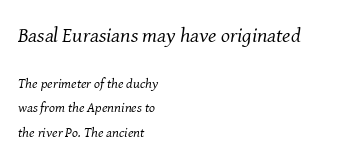
The image shows 21 px text type, italic (leaning right); set left-aligned, line spacing 1.76x, normal letter spacing, not underlined; the first (top) block is 1.5x larger.
